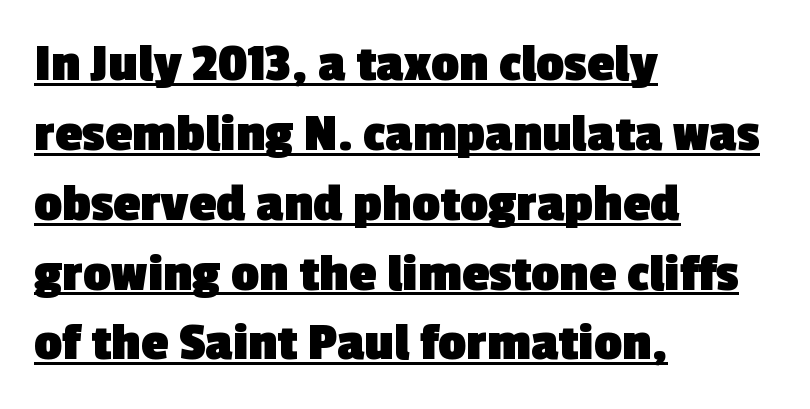
Letter spacing: default. Horizontal alignment here is leftward, the default for most running prose. Spacing verdict: proportional, widths tailored to each character. The type family on display is of the sans-serif kind.
